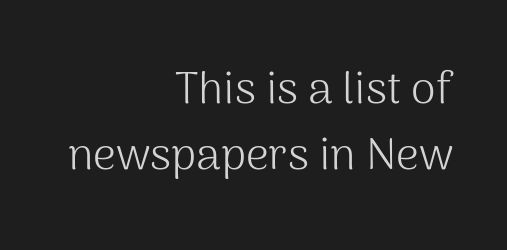
Q: Is the text bold? A: No.
Q: Is the text italic (slanted)? A: No, it is upright.
Q: Is the typeface a serif or a sans-serif typeface? A: Sans-serif.
Q: Is the text underlined? A: No.
Q: How is the paragraph aligned? A: Right-aligned.
Q: Is the spacing between letters normal or unusually wide? A: Normal.
Q: Is the spacing between lines tight, normal or loose? A: Normal.
Q: Width (condensed, normal, or wide)? A: Normal.
Q: Stroke contrast? A: Medium.
Q: x-height? A: Medium.
Q: Monospaced? A: No.
